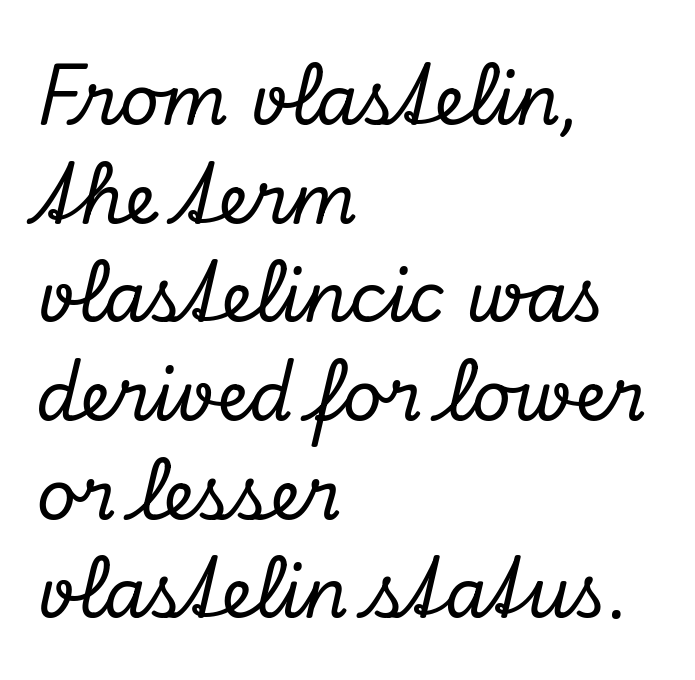
Inter-character spacing is left at the font's built-in metrics. The whole block is typeset with a tilt. The face used here is proportionally spaced, like ordinary book or web type. Words float on clear page, feet unadorned. Reading down the column, the eye jumps a familiar distance to each next line. All the whitespace from short lines collects on the right.
